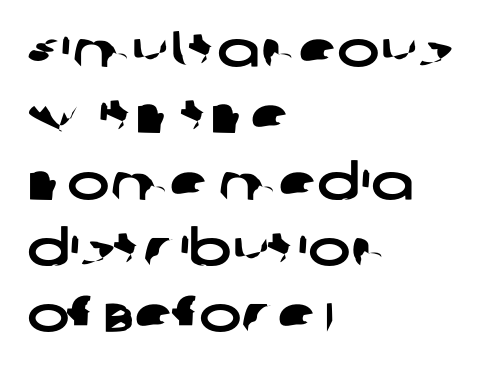
The image shows 51 px wide sans-serif type; set left-aligned, normal line spacing (1.3x), normal letter spacing, not underlined; low stroke contrast and a large x-height.
